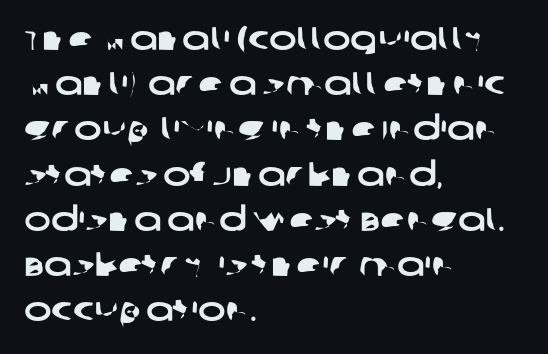
The image shows 33 px wide sans-serif type; set left-aligned, normal line spacing (1.37x), normal letter spacing, not underlined; low stroke contrast and a large x-height.
